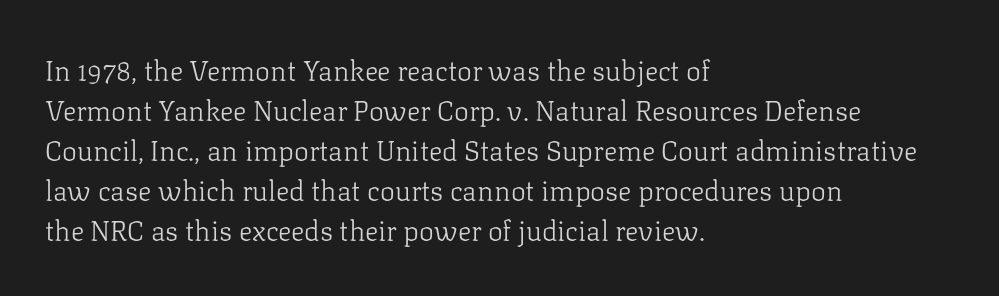
The image shows 28 px light serif type, upright; set left-aligned, normal line spacing (1.43x), normal letter spacing, not underlined; low stroke contrast and a medium x-height.
